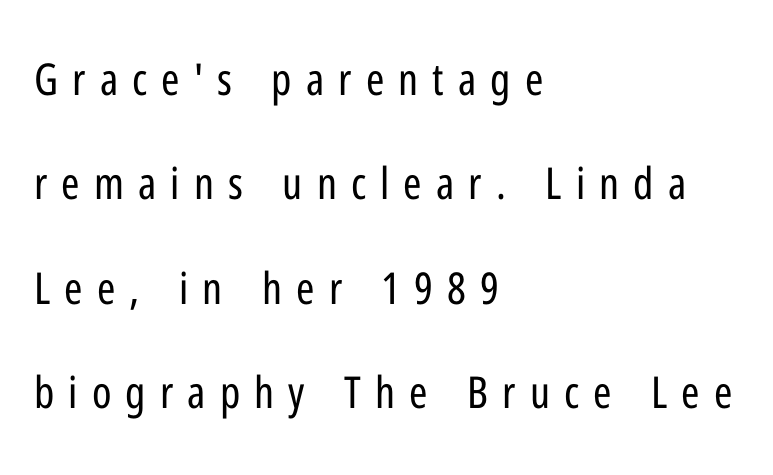
The image shows 44 px regular-weight, condensed sans-serif type, upright; set left-aligned, loose line spacing (2.37x), unusually wide letter spacing (+0.32 em), not underlined; low stroke contrast and a medium x-height.
